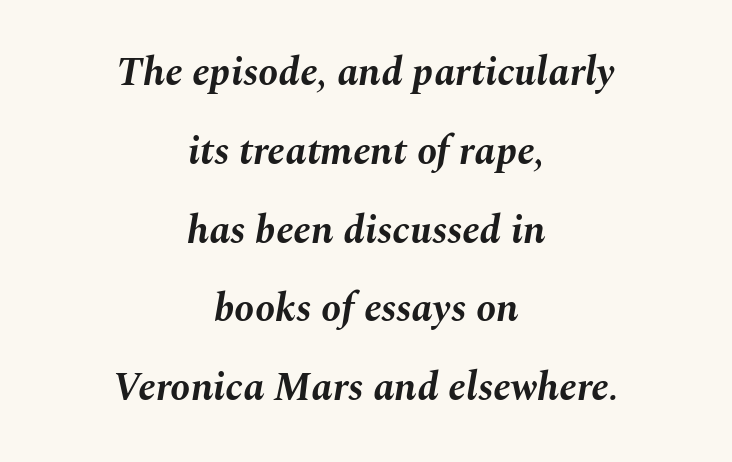
Varying glyph widths throughout — classic text-font behaviour. Successive baselines arrive slowly, with a big drop between each. Horizontal alignment here is central, giving a formal, balanced look. Underlining? Definitely not there.
